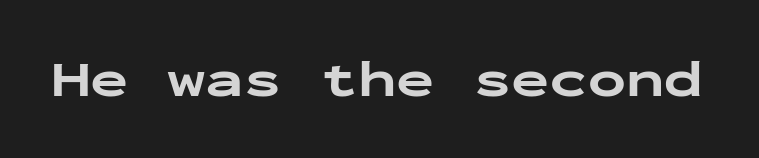
Q: Is the text bold? A: Yes.
Q: Is the text italic (slanted)? A: No, it is upright.
Q: Is the typeface a serif or a sans-serif typeface? A: Sans-serif.
Q: Is the text underlined? A: No.
Q: Is the spacing between letters normal or unusually wide? A: Normal.
Q: Width (condensed, normal, or wide)? A: Wide.
Q: Stroke contrast? A: Low.
Q: x-height? A: Medium.
Q: Monospaced? A: Yes.
